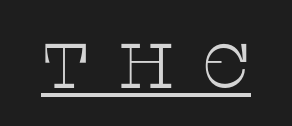
The image shows 63 px thin, wide serif type, upright; set unusually wide letter spacing (+0.42 em), underlined; low stroke contrast and a large x-height.
